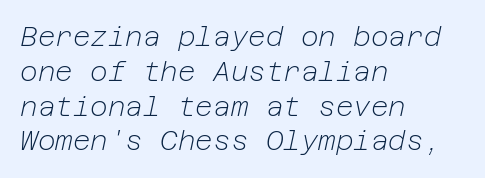
{"italic": "yes", "lean": "right", "slant_degrees": 12, "bold": "no", "underline": "no", "align": "left", "line_spacing": "normal", "line_spacing_ratio": 1.29, "letter_spacing": "normal", "letter_spacing_em": 0.0, "glyph_px": 27}
